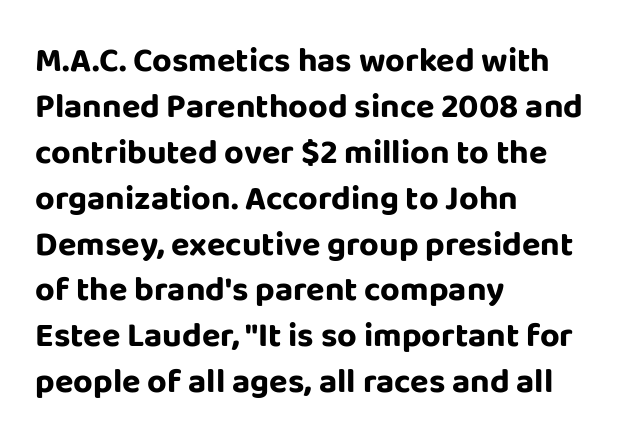
{"serif": "no", "italic": "no", "bold": "yes", "weight": "bold", "width": "normal", "stroke_contrast": "low", "x_height": "large", "monospaced": "no", "underline": "no", "align": "left", "line_spacing": "normal", "line_spacing_ratio": 1.35, "letter_spacing": "normal", "letter_spacing_em": 0.0, "glyph_px": 34}
